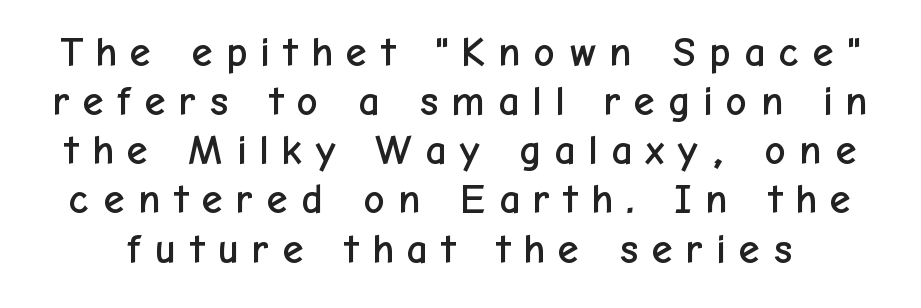
The image shows 42 px sans-serif type, upright; set line spacing 1.17x, unusually wide letter spacing (+0.28 em), not underlined; low stroke contrast and a medium x-height.
